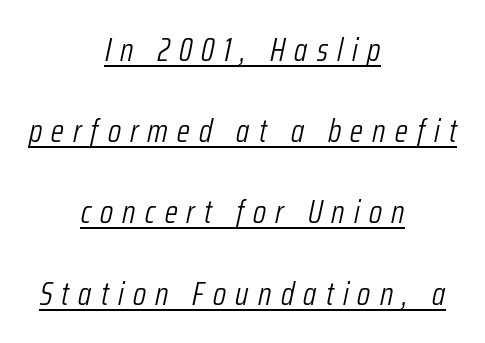
{"italic": "yes", "lean": "right", "slant_degrees": 12, "bold": "no", "weight": "light", "width": "condensed", "stroke_contrast": "low", "x_height": "medium", "monospaced": "no", "underline": "yes", "align": "center", "line_spacing": "loose", "line_spacing_ratio": 2.46, "letter_spacing": "wide", "letter_spacing_em": 0.28, "glyph_px": 33}
